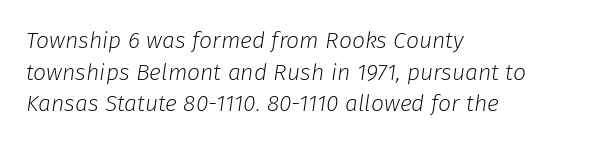
The image shows 23 px text type, italic (leaning right); set left-aligned, normal line spacing (1.37x), normal letter spacing, not underlined.
